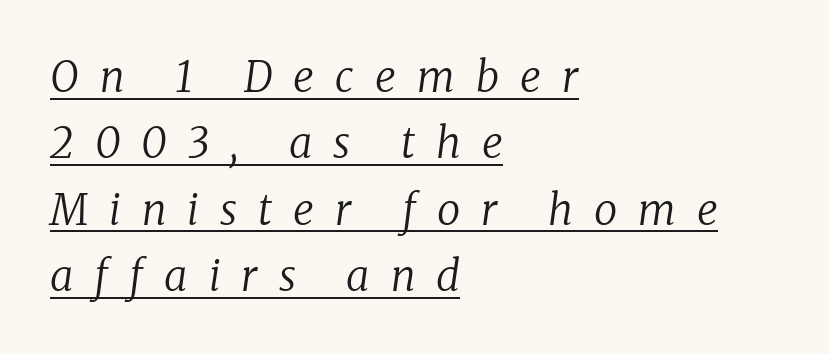
The image shows 42 px regular-weight serif type, italic (leaning right); set left-aligned, normal line spacing (1.58x), unusually wide letter spacing (+0.5 em), underlined; low stroke contrast and a medium x-height.
